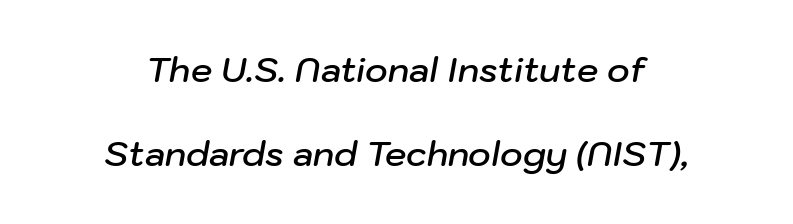
Q: Is the text bold? A: Semi-bold.
Q: Is the text italic (slanted)? A: Yes, it leans right by about 10 degrees.
Q: Is the text underlined? A: No.
Q: How is the paragraph aligned? A: Centered.
Q: Is the spacing between letters normal or unusually wide? A: Normal.
Q: Is the spacing between lines tight, normal or loose? A: Loose.
Q: Width (condensed, normal, or wide)? A: Normal.
Q: Stroke contrast? A: Low.
Q: x-height? A: Medium.
Q: Monospaced? A: No.
